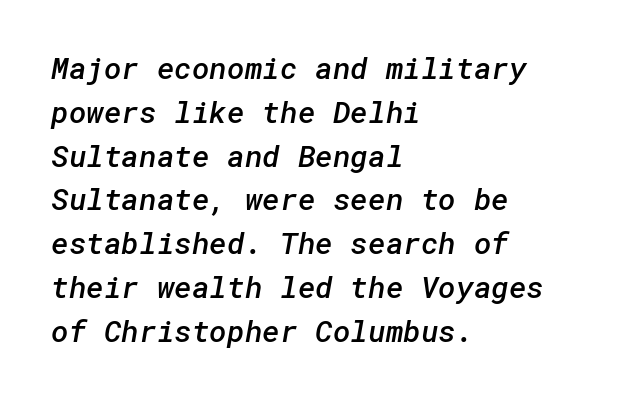
This sample keeps an unexceptional amount of space between lines. Each line starts at the same left margin while the right side varies. The passage shown is typeset with a sans-serif family. Stems and bowls a touch heavier than normal — semibold. Nobody touched the tracking dial on this one. Decoration check: the copy has no underline.
